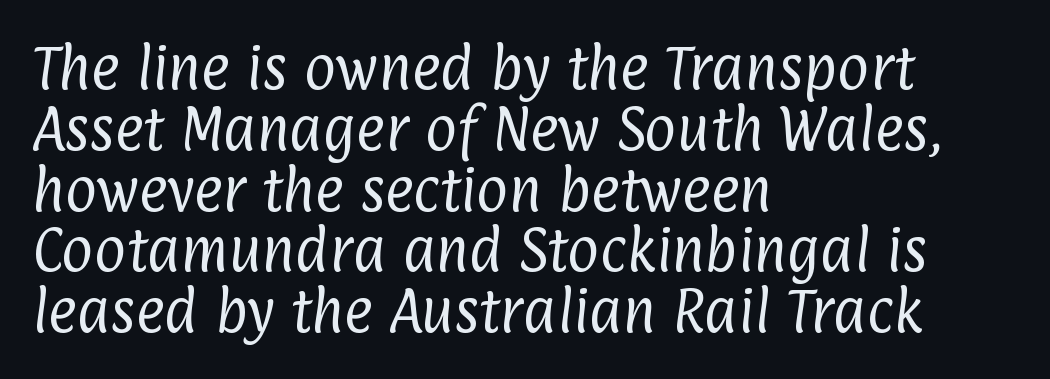
The image shows 49 px regular-weight, condensed sans-serif type; set left-aligned, line spacing 1.24x, normal letter spacing, not underlined; low stroke contrast and a medium x-height.
